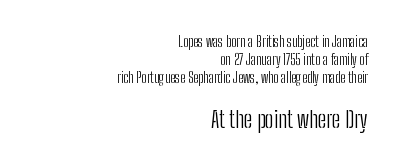
Q: Is the text bold? A: No.
Q: Is the text italic (slanted)? A: No, it is upright.
Q: Is the text underlined? A: No.
Q: How is the paragraph aligned? A: Right-aligned.
Q: Is the spacing between letters normal or unusually wide? A: Normal.
Q: Is the spacing between lines tight, normal or loose? A: Normal.
Q: Which block of text is set in a larger size, the first (top) or the second (bottom)? A: The second (bottom) one.
